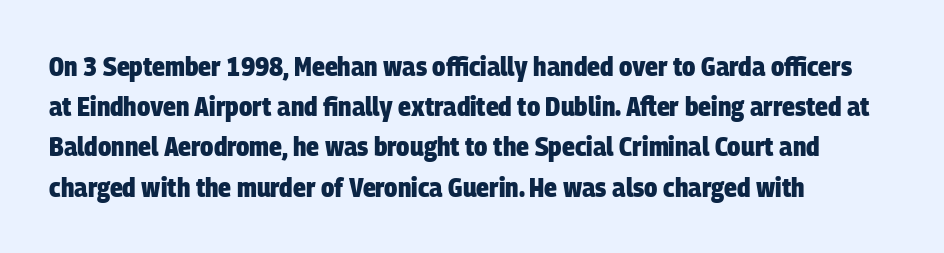
Q: Is the text bold? A: Yes.
Q: Is the text underlined? A: No.
Q: How is the paragraph aligned? A: Left-aligned.
Q: Is the spacing between letters normal or unusually wide? A: Normal.
Q: Is the spacing between lines tight, normal or loose? A: Normal.
